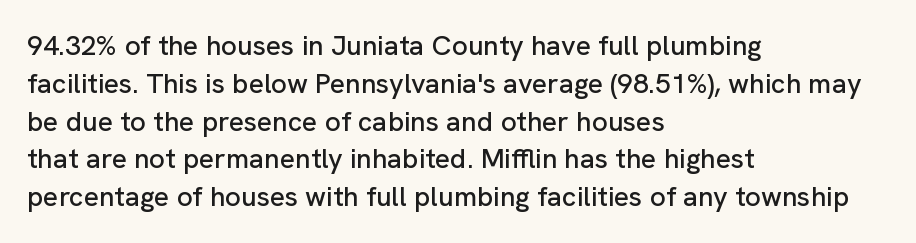
Posture: vertical. Standard letterfit; no display-style spreading of the glyphs. The zone under the glyphs is completely vacant. Each letter keeps its own natural width here, so spacing adapts to shape.
